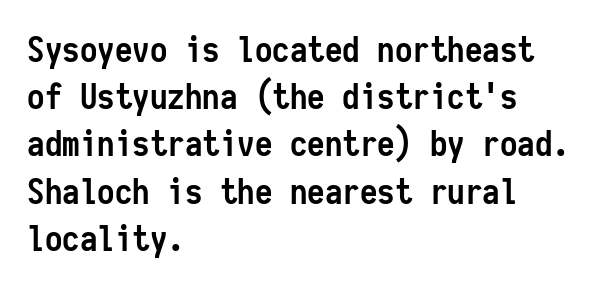
Short note: letters normally spaced. The paragraph shown leans on its left margin. When letters stand straight like this, we call the style roman or upright. Strokes here are thick enough to call this a true bold.
